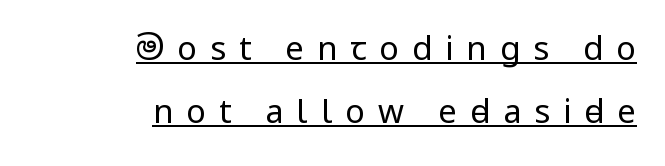
The image shows 33 px regular-weight, condensed sans-serif type, upright; set right-aligned, loose line spacing (1.9x), unusually wide letter spacing (+0.39 em), underlined; low stroke contrast.
